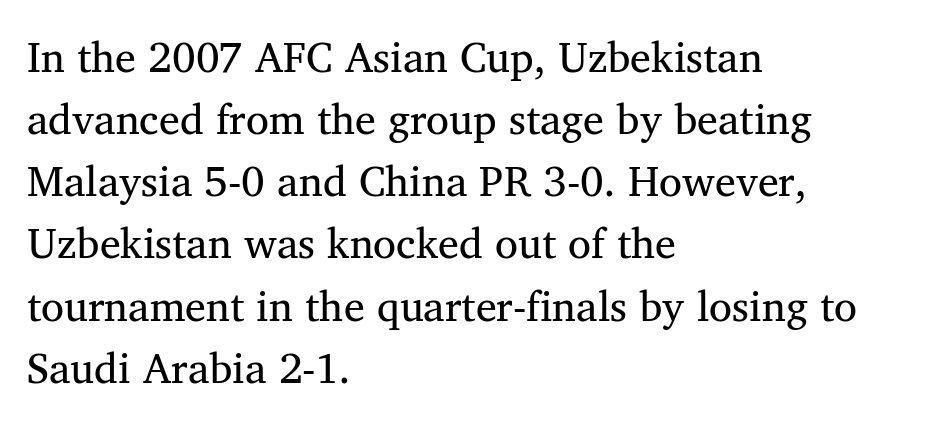
This sample is left-justified, so line endings fall wherever the words run out. The rendering uses natural spacing where letterforms have individual widths. Stroke terminals: seriffed. Reading down the column, the eye jumps a familiar distance to each next line. This is not heavy type; no bold has been used. Compared with typical body copy, the letter spacing here is the same.
